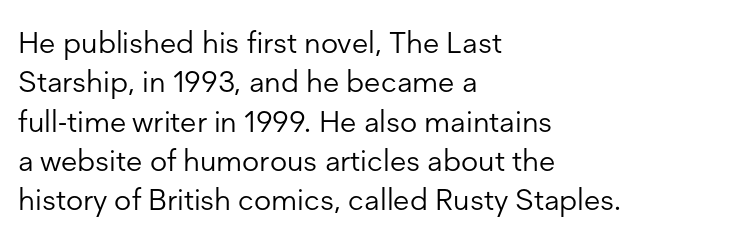
Q: Is the text bold? A: No.
Q: Is the text italic (slanted)? A: No, it is upright.
Q: Is the typeface a serif or a sans-serif typeface? A: Sans-serif.
Q: Is the text underlined? A: No.
Q: How is the paragraph aligned? A: Left-aligned.
Q: Is the spacing between letters normal or unusually wide? A: Normal.
Q: Is the spacing between lines tight, normal or loose? A: Normal.
Q: Width (condensed, normal, or wide)? A: Normal.
Q: Stroke contrast? A: Low.
Q: x-height? A: Medium.
Q: Monospaced? A: No.
